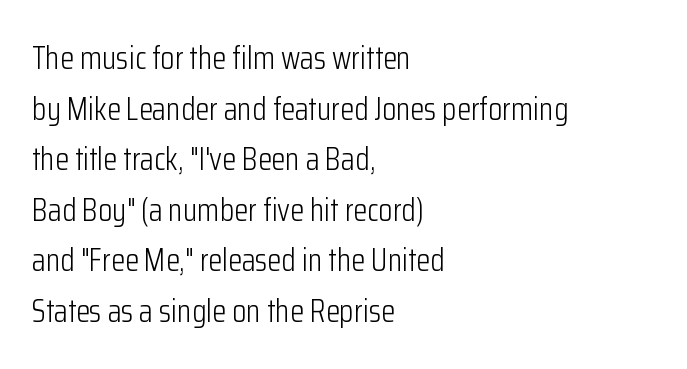
The image shows 32 px light, condensed sans-serif type, upright; set left-aligned, normal line spacing (1.58x), normal letter spacing, not underlined; low stroke contrast and a medium x-height.
